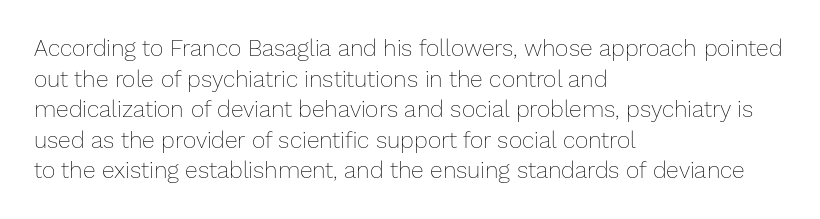
Q: Is the text bold? A: No.
Q: Is the text italic (slanted)? A: No, it is upright.
Q: Is the text underlined? A: No.
Q: How is the paragraph aligned? A: Left-aligned.
Q: Is the spacing between letters normal or unusually wide? A: Normal.
Q: Is the spacing between lines tight, normal or loose? A: Normal.
